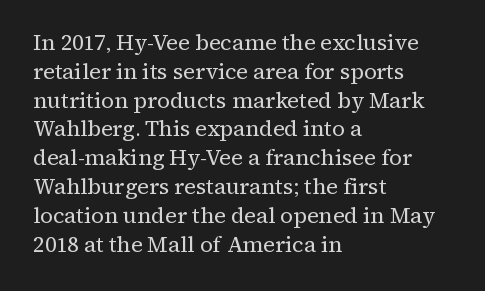
No extra ink here — the face is not bold. The ragged edge is on the right, which tells us the setting is flush left. Decoration check: the copy has no underline. Between one letter and the next there's only the usual sliver of space. No italicization has been applied; the sample stays upright. Successive baselines arrive at the customary interval.
